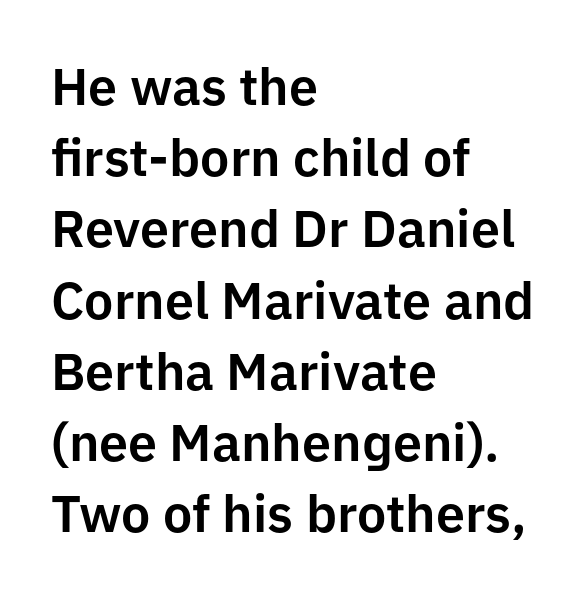
This is sans-serif lettering, the kind often seen on screens and signage. Check the space under the baseline: it is left empty. You could not count columns in this text — the font is proportionally spaced. Leading: standard.
